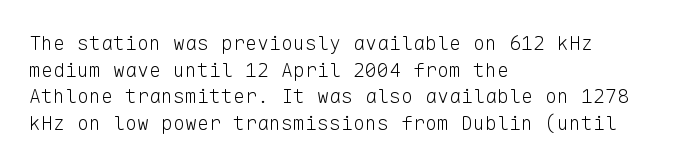
{"italic": "no", "bold": "no", "underline": "no", "align": "left", "line_spacing": "normal", "line_spacing_ratio": 1.33, "letter_spacing": "normal", "letter_spacing_em": 0.0, "glyph_px": 20}
